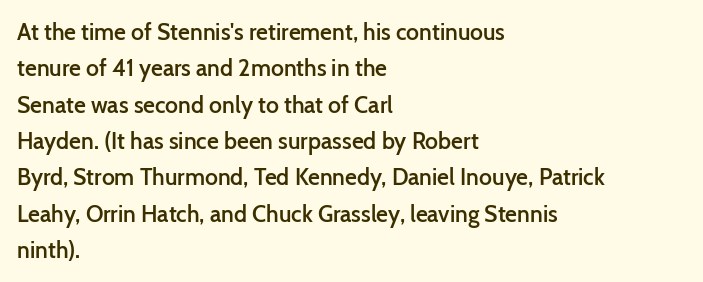
The paragraph shown leans on its left margin. Baseline-to-baseline distance is the conventional proportion of letter height. Check under the words: just untouched page. How are the letters spaced? Ordinarily, with no added tracking.
